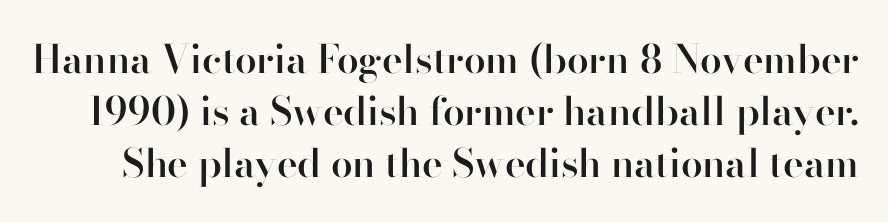
Q: Is the text bold? A: Semi-bold.
Q: Is the text italic (slanted)? A: No, it is upright.
Q: Is the typeface a serif or a sans-serif typeface? A: Sans-serif.
Q: Is the text underlined? A: No.
Q: Is the spacing between letters normal or unusually wide? A: Normal.
Q: Is the spacing between lines tight, normal or loose? A: Normal.
Q: Width (condensed, normal, or wide)? A: Normal.
Q: Stroke contrast? A: High.
Q: x-height? A: Small.
Q: Monospaced? A: No.
